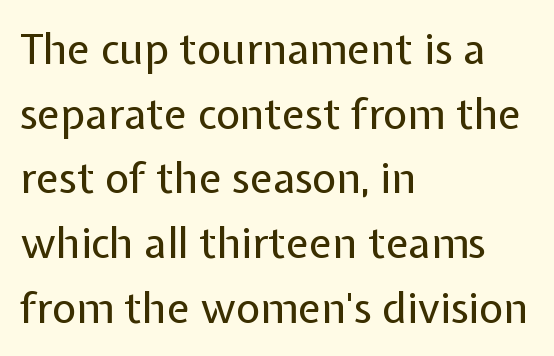
When letters stand straight like this, we call the style roman or upright. Teacher's note: observe the even left margin — that is flush-left alignment. The line-height multiplier appears to be the usual default. The passage shown is not underscored anywhere.
